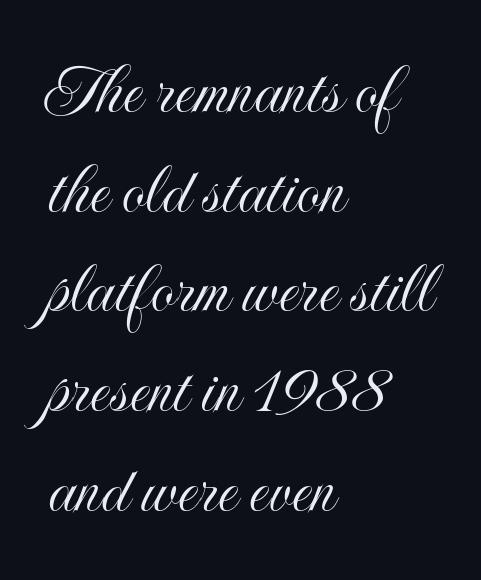
Q: Is the text italic (slanted)? A: Yes.
Q: Is the text underlined? A: No.
Q: How is the paragraph aligned? A: Left-aligned.
Q: Is the spacing between letters normal or unusually wide? A: Normal.
Q: Is the spacing between lines tight, normal or loose? A: Normal.
Q: Width (condensed, normal, or wide)? A: Condensed.
Q: x-height? A: Small.
Q: Monospaced? A: No.
